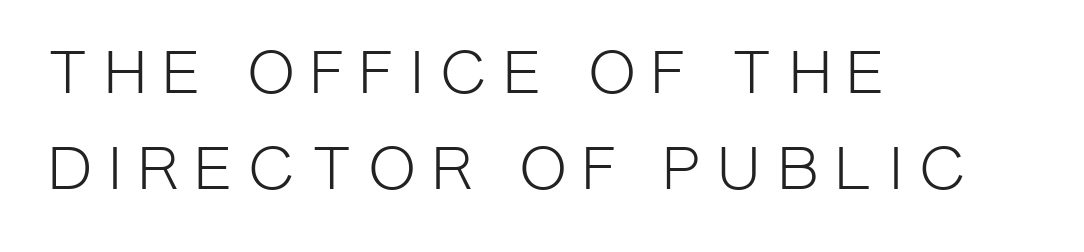
The image shows 56 px light, condensed sans-serif type, upright; set left-aligned, line spacing 1.72x, unusually wide letter spacing (+0.32 em), not underlined; low stroke contrast and a large x-height.
